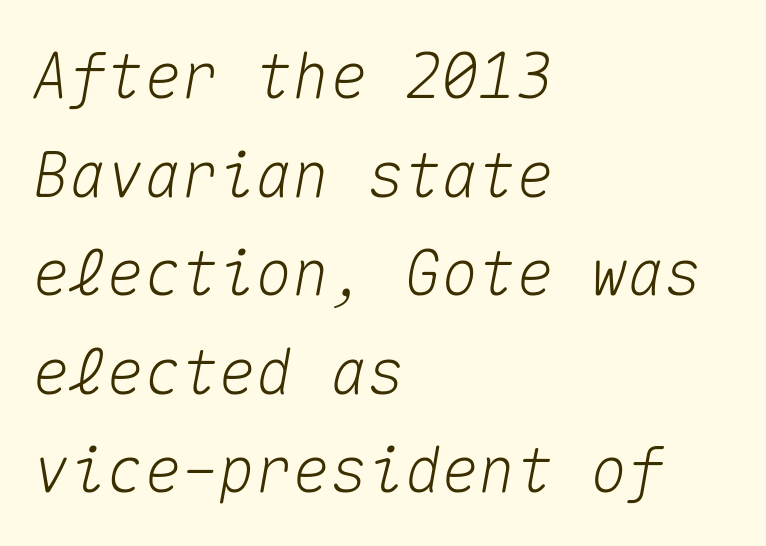
The image shows 62 px text type, italic (leaning right), monospaced; set left-aligned, normal line spacing (1.59x), normal letter spacing, not underlined; medium stroke contrast and a medium x-height.
